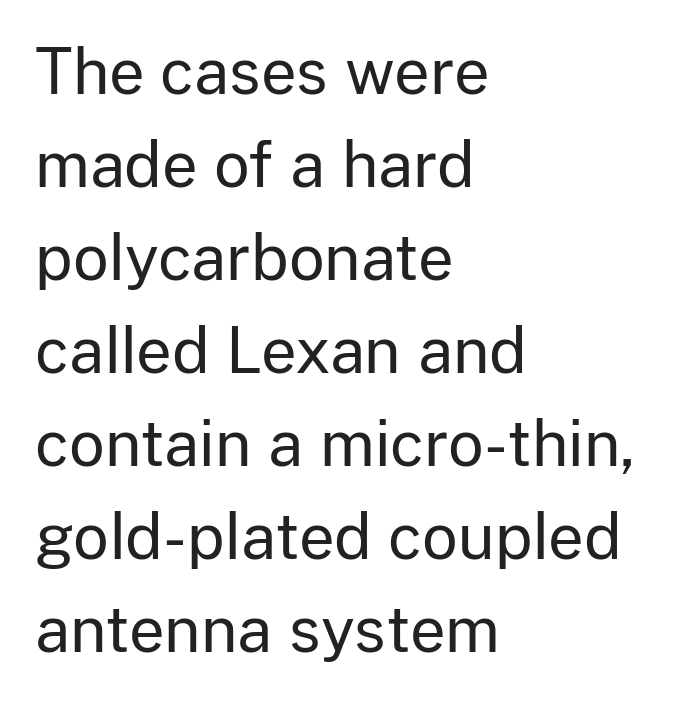
The image shows 62 px regular-weight sans-serif type, upright; set left-aligned, normal line spacing (1.5x), normal letter spacing, not underlined; low stroke contrast and a medium x-height.
